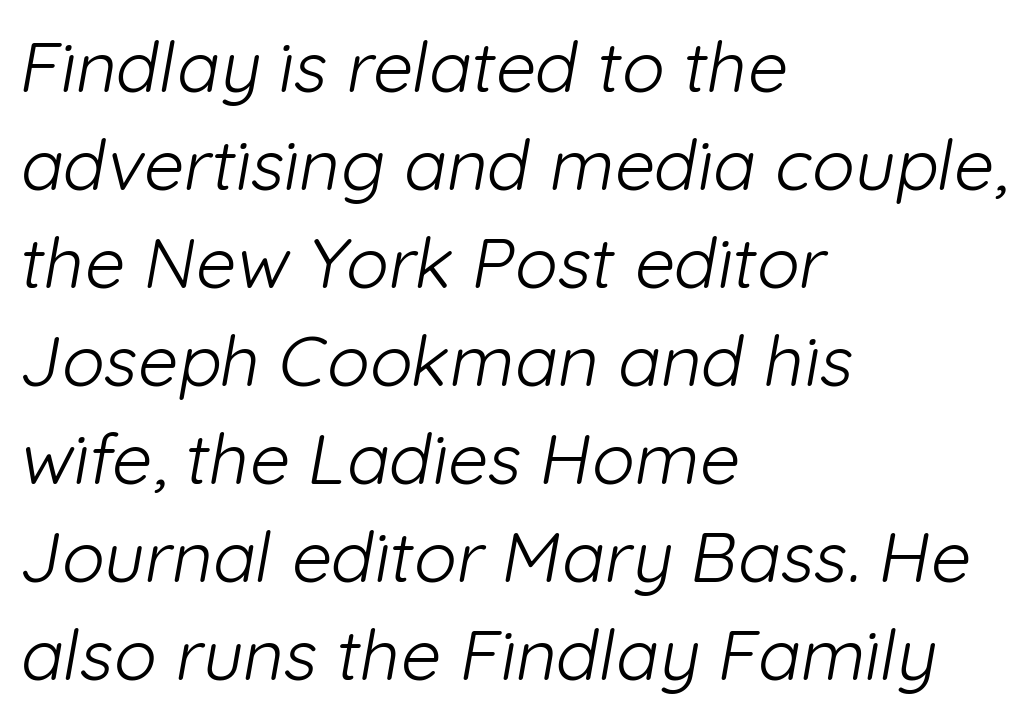
The gaps between neighbouring characters are ordinary and unremarkable. Weight: regular or lighter. The paragraph has a hard left edge and a soft right edge. Nobody drew a line under any word here. Varying glyph widths throughout — classic text-font behaviour. These lines sit exactly where default settings would place them.
